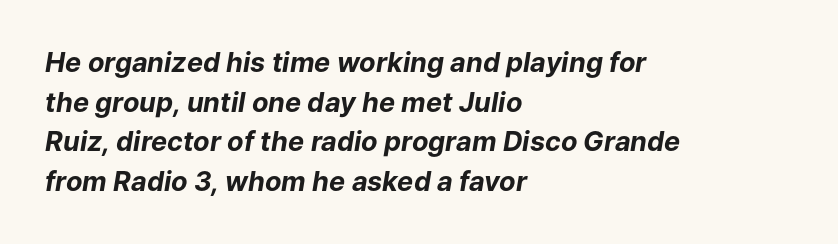
{"italic": "yes", "lean": "right", "slant_degrees": 9, "bold": "yes", "underline": "no", "align": "left", "line_spacing": "normal", "line_spacing_ratio": 1.47, "letter_spacing": "normal", "letter_spacing_em": 0.0, "glyph_px": 27}
